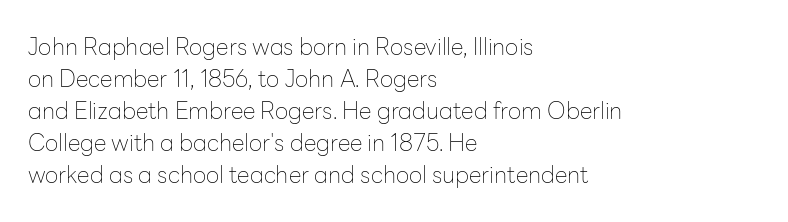
{"italic": "no", "bold": "no", "underline": "no", "align": "left", "line_spacing": "normal", "line_spacing_ratio": 1.39, "letter_spacing": "normal", "letter_spacing_em": 0.0, "glyph_px": 23}
